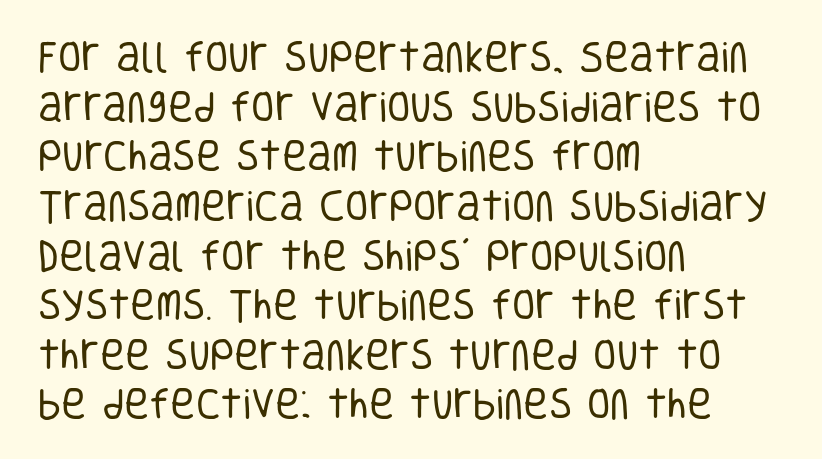
Q: Is the text bold? A: No.
Q: Is the text italic (slanted)? A: No, it is upright.
Q: Is the typeface a serif or a sans-serif typeface? A: Sans-serif.
Q: Is the text underlined? A: No.
Q: How is the paragraph aligned? A: Left-aligned.
Q: Is the spacing between letters normal or unusually wide? A: Normal.
Q: Is the spacing between lines tight, normal or loose? A: Normal.
Q: Width (condensed, normal, or wide)? A: Condensed.
Q: Stroke contrast? A: Low.
Q: x-height? A: Large.
Q: Monospaced? A: No.
